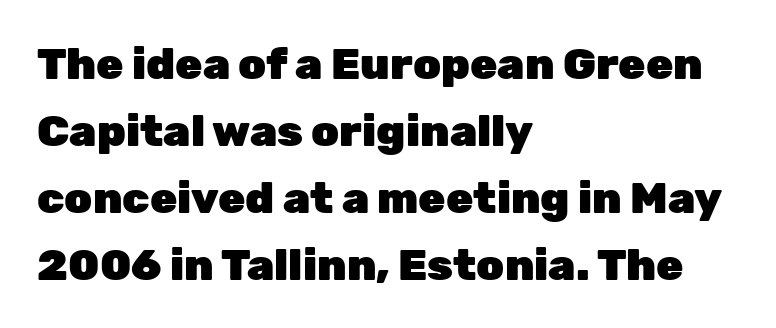
{"serif": "no", "italic": "no", "bold": "yes", "weight": "heavy", "width": "normal", "stroke_contrast": "low", "x_height": "medium", "monospaced": "no", "underline": "no", "align": "left", "line_spacing": "normal", "line_spacing_ratio": 1.52, "letter_spacing": "normal", "letter_spacing_em": 0.0, "glyph_px": 44}
